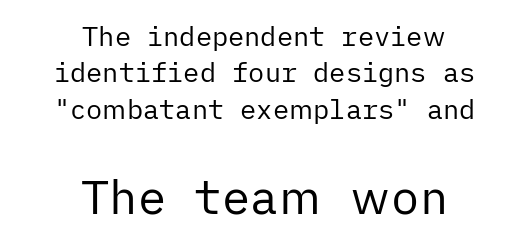
{"serif": "no", "italic": "no", "bold": "no", "weight": "regular", "width": "normal", "stroke_contrast": "low", "x_height": "medium", "underline": "no", "align": "center", "line_spacing": "normal", "line_spacing_ratio": 1.35, "letter_spacing": "normal", "letter_spacing_em": 0.0, "larger_block": "second", "size_ratio": 1.74, "glyph_px": 47}
